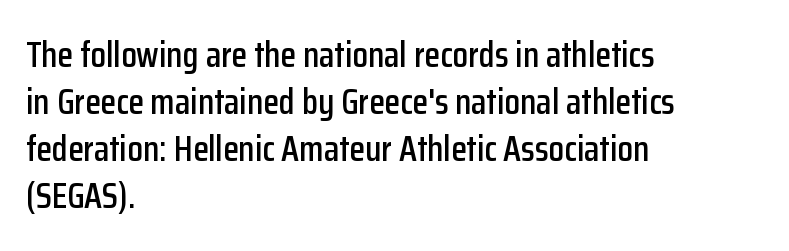
{"serif": "no", "italic": "no", "width": "condensed", "stroke_contrast": "low", "x_height": "medium", "monospaced": "no", "underline": "no", "align": "left", "line_spacing": "normal", "line_spacing_ratio": 1.31, "letter_spacing": "normal", "letter_spacing_em": 0.0, "glyph_px": 36}
